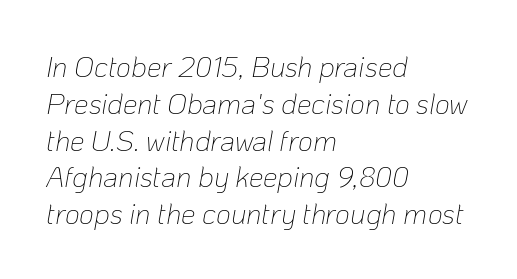
The image shows 29 px thin type, italic (leaning right); set left-aligned, normal line spacing (1.27x), normal letter spacing, not underlined; low stroke contrast and a medium x-height.
